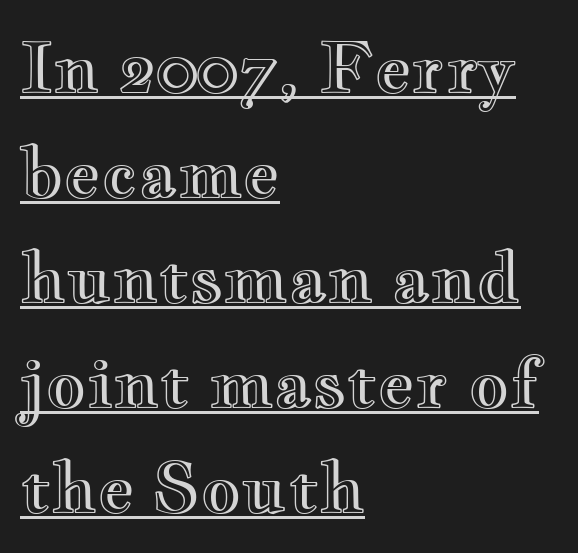
{"italic": "no", "width": "wide", "x_height": "small", "monospaced": "no", "underline": "yes", "align": "left", "line_spacing": "normal", "line_spacing_ratio": 1.5, "letter_spacing": "normal", "letter_spacing_em": 0.0, "glyph_px": 70}
